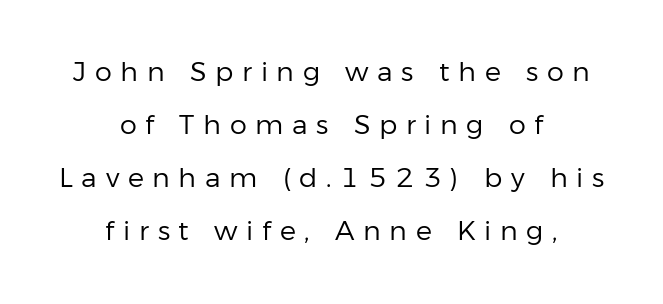
This sample uses an upright cut, with every glyph sitting square on the baseline. Baseline-to-baseline distance is far greater than the letter height. The letterforms sit at book weight or below. The line texture is sparse and dotted thanks to wide tracking.
